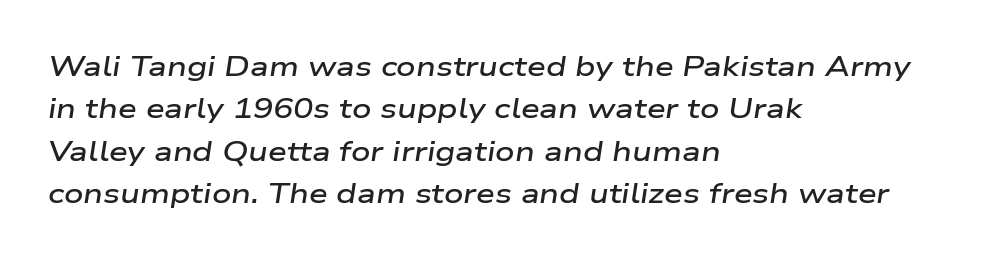
Which margin do the lines hug? The left one — the right edge is uneven. Caption: semibold face, moderately heavy strokes. The space between consecutive lines is moderate. This sample uses plain, unmodified letter spacing. The space beneath each line is pristine and unruled.
